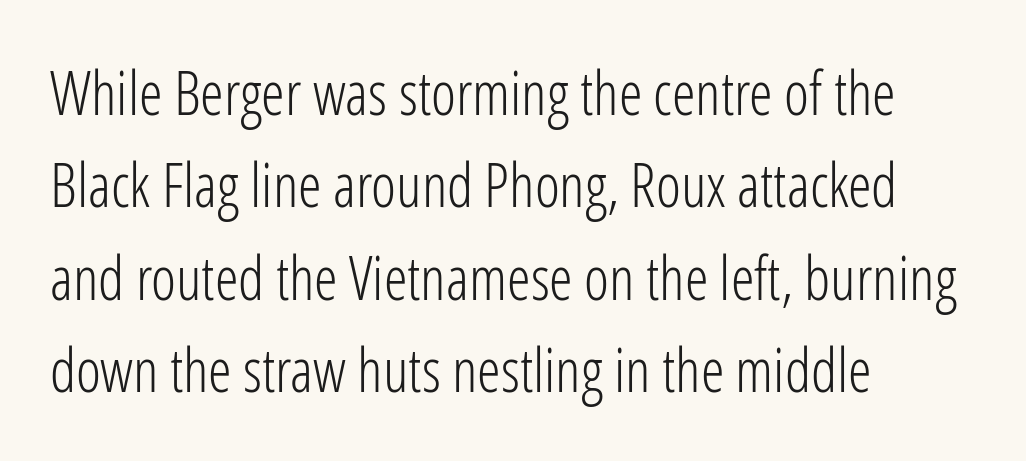
Q: Is the text bold? A: No.
Q: Is the text italic (slanted)? A: No, it is upright.
Q: Is the typeface a serif or a sans-serif typeface? A: Sans-serif.
Q: Is the text underlined? A: No.
Q: How is the paragraph aligned? A: Left-aligned.
Q: Is the spacing between letters normal or unusually wide? A: Normal.
Q: Is the spacing between lines tight, normal or loose? A: Normal.
Q: Width (condensed, normal, or wide)? A: Condensed.
Q: Stroke contrast? A: Low.
Q: x-height? A: Medium.
Q: Monospaced? A: No.
